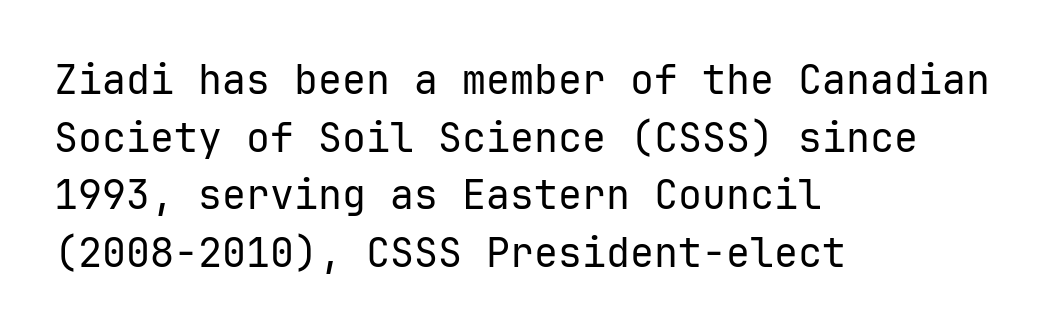
No heavy texture on the line: the type isn't bold. Each line starts at the same left margin while the right side varies. In terms of posture, this sample is upright. Looks like terminal output: every glyph gets an equal slot.
